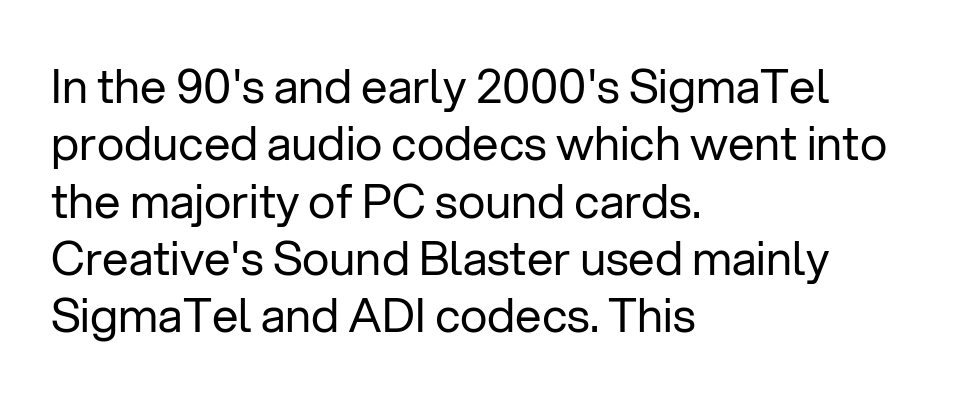
{"serif": "no", "italic": "no", "bold": "no", "weight": "regular", "width": "normal", "stroke_contrast": "low", "x_height": "medium", "monospaced": "no", "underline": "no", "align": "left", "line_spacing_ratio": 1.22, "letter_spacing": "normal", "letter_spacing_em": 0.0, "glyph_px": 47}
